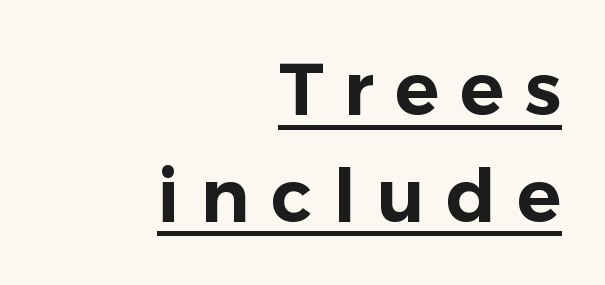
Check where the strokes stop: nothing finishes them off — pure sans. The rendering uses a moderate line-height, typical for paragraphs. Proportional: the letters do not fall into vertical columns. Vertical strokes here are truly vertical. Which margin do the lines hug? The right one — the left edge is uneven. The passage shown is underscored from start to finish.
